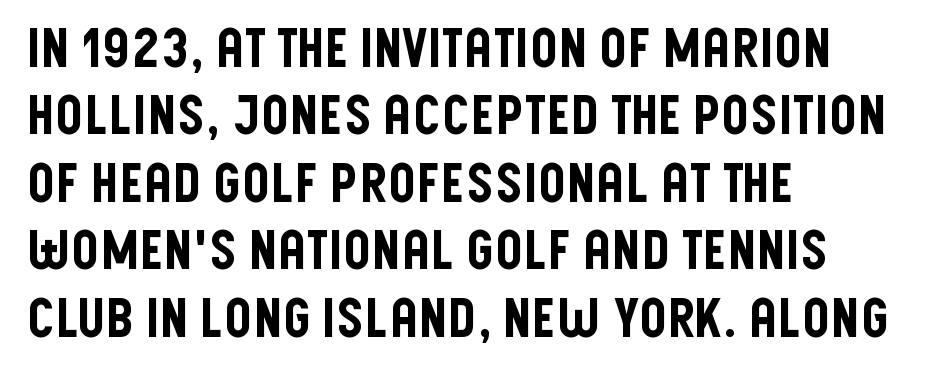
The image shows 54 px condensed sans-serif type, upright; set left-aligned, normal line spacing (1.25x), normal letter spacing, not underlined; low stroke contrast and a large x-height.
